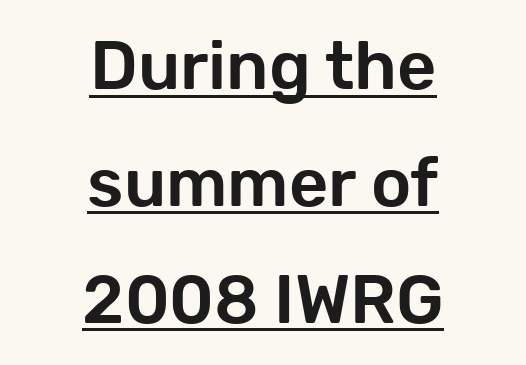
{"serif": "no", "italic": "no", "width": "normal", "stroke_contrast": "low", "x_height": "medium", "monospaced": "no", "underline": "yes", "align": "center", "line_spacing_ratio": 1.72, "letter_spacing": "normal", "letter_spacing_em": 0.0, "glyph_px": 68}
